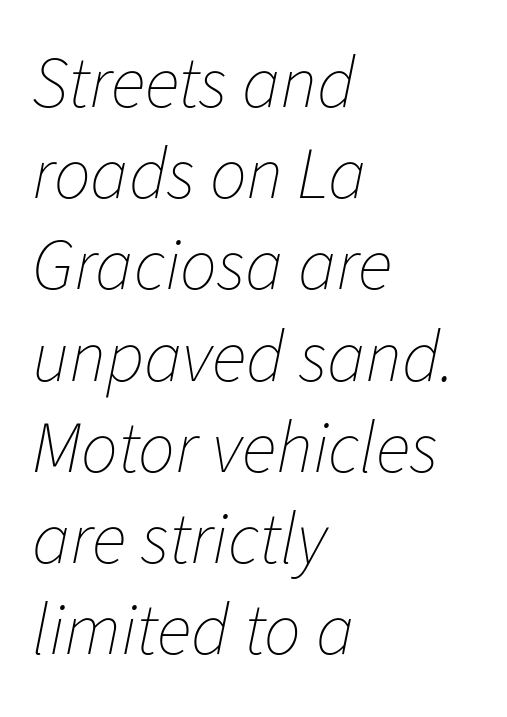
Italic: yes, the glyphs are oblique. Proportional: the letters do not fall into vertical columns. Reading down the block, your eye returns to a fixed left position each line. The rendering keeps characters at their native spacing.
